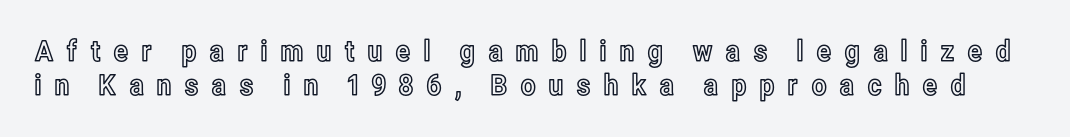
{"italic": "no", "width": "condensed", "x_height": "medium", "monospaced": "no", "underline": "no", "line_spacing_ratio": 1.17, "letter_spacing": "wide", "letter_spacing_em": 0.41, "glyph_px": 29}
